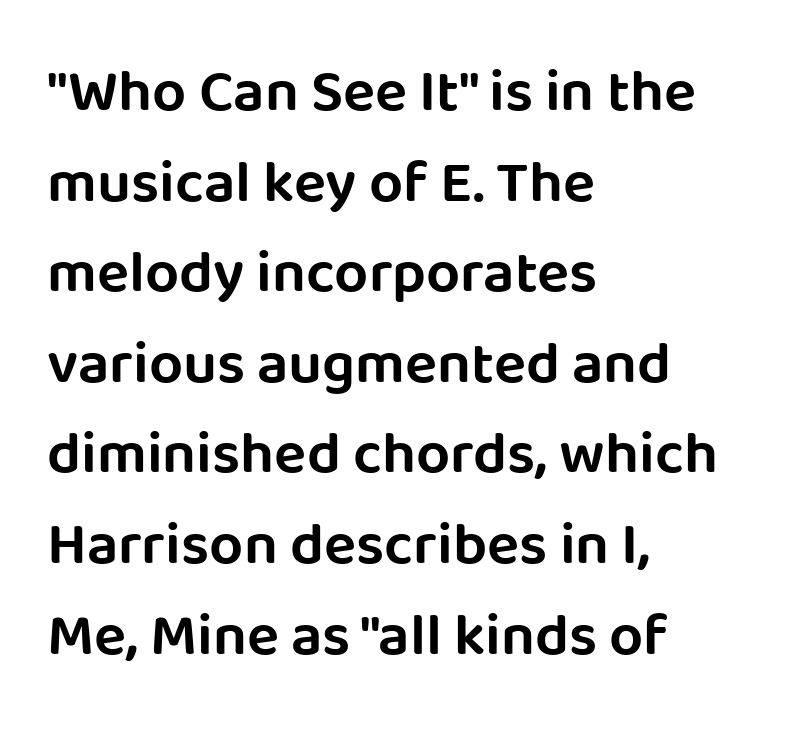
Q: Is the text italic (slanted)? A: No, it is upright.
Q: Is the typeface a serif or a sans-serif typeface? A: Sans-serif.
Q: Is the text underlined? A: No.
Q: How is the paragraph aligned? A: Left-aligned.
Q: Is the spacing between letters normal or unusually wide? A: Normal.
Q: Is the spacing between lines tight, normal or loose? A: Normal.
Q: Width (condensed, normal, or wide)? A: Normal.
Q: Stroke contrast? A: Low.
Q: x-height? A: Large.
Q: Monospaced? A: No.
